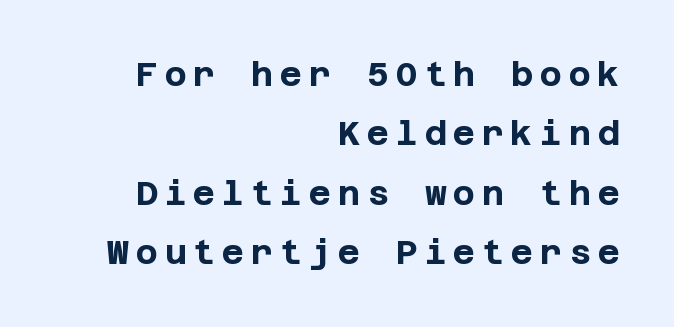
Q: Is the text bold? A: Yes.
Q: Is the text italic (slanted)? A: No, it is upright.
Q: Is the typeface a serif or a sans-serif typeface? A: Sans-serif.
Q: Is the text underlined? A: No.
Q: How is the paragraph aligned? A: Right-aligned.
Q: Is the spacing between letters normal or unusually wide? A: Unusually wide.
Q: Width (condensed, normal, or wide)? A: Normal.
Q: Stroke contrast? A: Low.
Q: x-height? A: Large.
